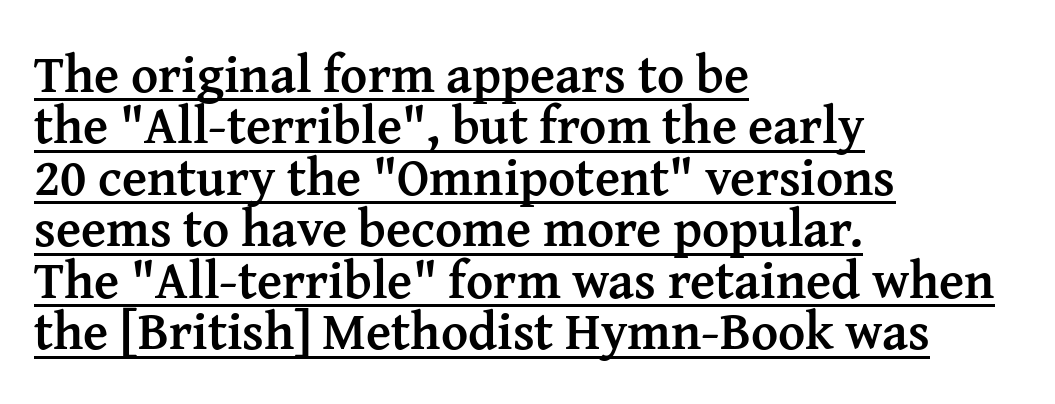
Q: Is the text bold? A: Yes.
Q: Is the text italic (slanted)? A: No, it is upright.
Q: Is the typeface a serif or a sans-serif typeface? A: Serif.
Q: Is the text underlined? A: Yes.
Q: How is the paragraph aligned? A: Left-aligned.
Q: Is the spacing between letters normal or unusually wide? A: Normal.
Q: Is the spacing between lines tight, normal or loose? A: Tight.
Q: Width (condensed, normal, or wide)? A: Normal.
Q: Stroke contrast? A: Medium.
Q: x-height? A: Medium.
Q: Monospaced? A: No.
